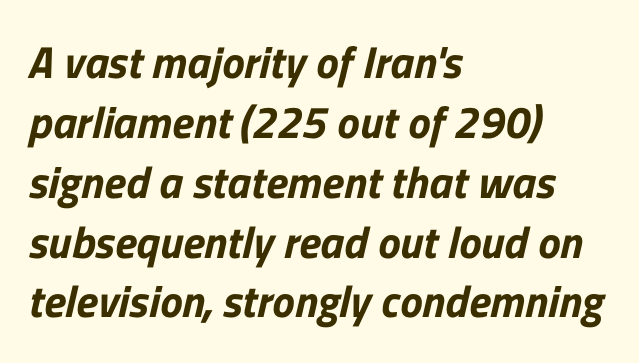
The image shows 45 px sans-serif type; set left-aligned, normal line spacing (1.33x), normal letter spacing, not underlined; low stroke contrast and a medium x-height.
